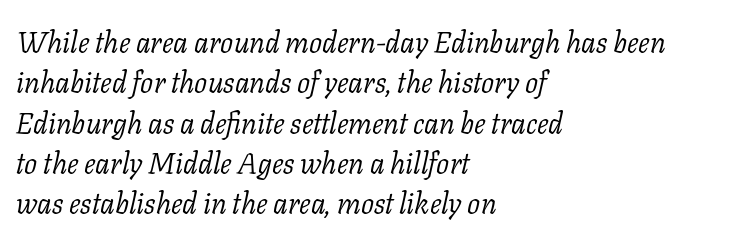
The face used here is rendered with its standard letterfit. The rendering uses natural spacing where letterforms have individual widths. Casual observation: everything's shoved over to the left. The rendering applies a slant to the glyphs.
